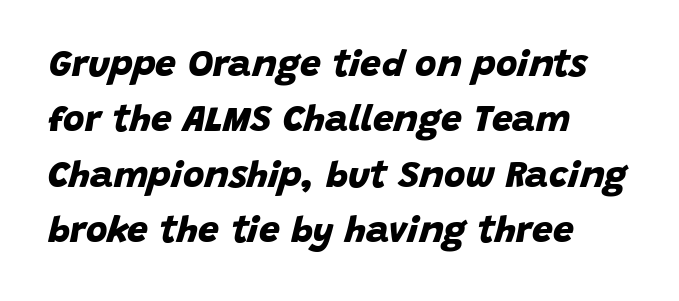
Q: Is the text bold? A: Yes.
Q: Is the typeface a serif or a sans-serif typeface? A: Sans-serif.
Q: Is the text underlined? A: No.
Q: How is the paragraph aligned? A: Left-aligned.
Q: Is the spacing between letters normal or unusually wide? A: Normal.
Q: Is the spacing between lines tight, normal or loose? A: Normal.
Q: Width (condensed, normal, or wide)? A: Normal.
Q: Stroke contrast? A: Low.
Q: x-height? A: Large.
Q: Monospaced? A: No.
